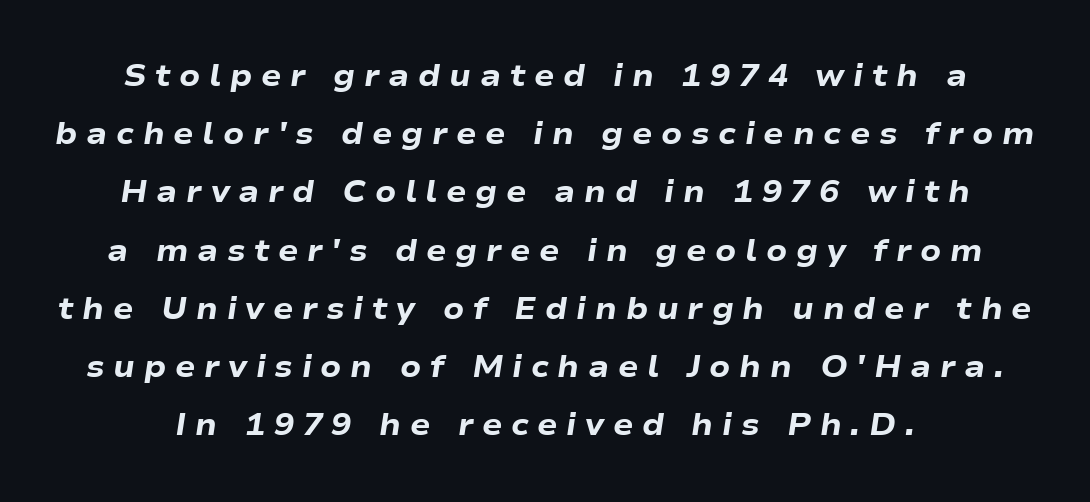
Q: Is the text bold? A: Yes.
Q: Is the text italic (slanted)? A: Yes, it leans right by about 9 degrees.
Q: Is the text underlined? A: No.
Q: Is the spacing between letters normal or unusually wide? A: Unusually wide.
Q: Is the spacing between lines tight, normal or loose? A: Loose.
Q: Width (condensed, normal, or wide)? A: Wide.
Q: Stroke contrast? A: Low.
Q: x-height? A: Medium.
Q: Monospaced? A: No.
